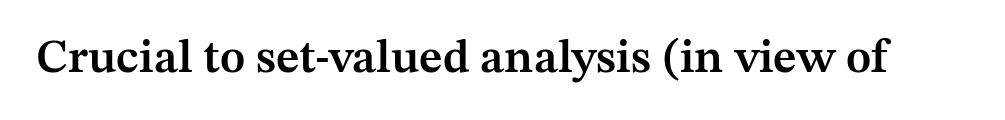
These words are printed semibold, heavier than regular yet not bold. Typographically, this falls in the serif category. Default kerning and tracking; the words read as compact shapes. Each row of text sits above clean, open space. Here the designer chose a conventional face with non-uniform glyph widths.
